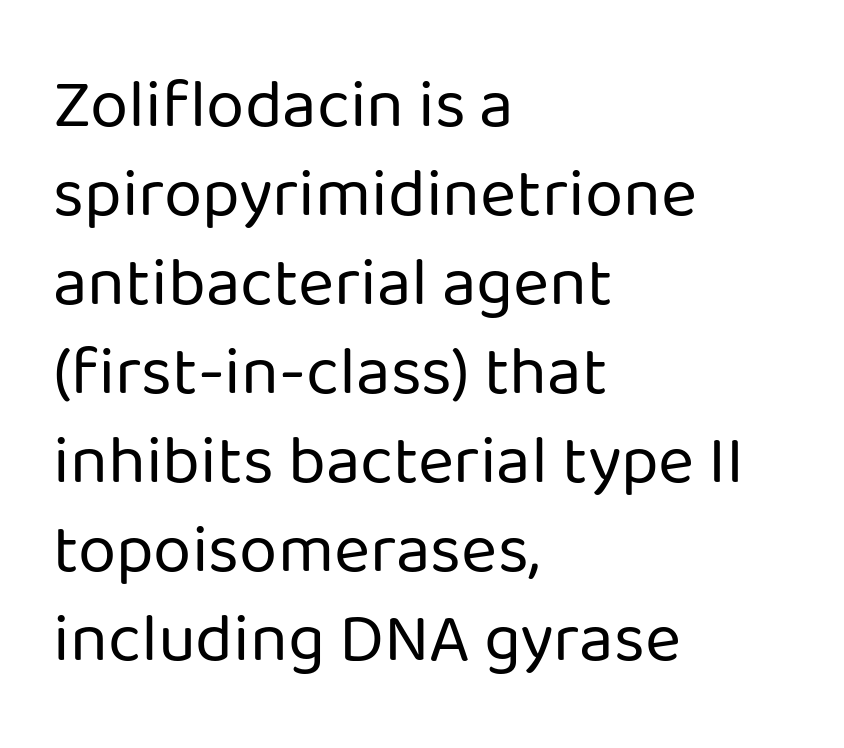
Q: Is the text bold? A: No.
Q: Is the text italic (slanted)? A: No, it is upright.
Q: Is the typeface a serif or a sans-serif typeface? A: Sans-serif.
Q: Is the text underlined? A: No.
Q: How is the paragraph aligned? A: Left-aligned.
Q: Is the spacing between letters normal or unusually wide? A: Normal.
Q: Is the spacing between lines tight, normal or loose? A: Normal.
Q: Width (condensed, normal, or wide)? A: Normal.
Q: Stroke contrast? A: Low.
Q: x-height? A: Medium.
Q: Monospaced? A: No.
